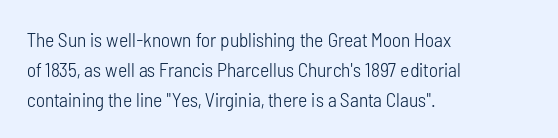
{"italic": "no", "bold": "no", "underline": "no", "align": "left", "line_spacing": "normal", "line_spacing_ratio": 1.49, "letter_spacing": "normal", "letter_spacing_em": 0.0, "glyph_px": 20}
